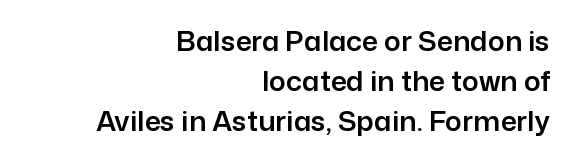
Ascenders rise straight up at ninety degrees. Is this a fixed-width face? No — the glyphs have proportional, varying widths. Which margin do the lines hug? The right one — the left edge is uneven. The space beneath each line is pristine and unruled. Regular leading. Compared with typical body copy, the letter spacing here is the same.
